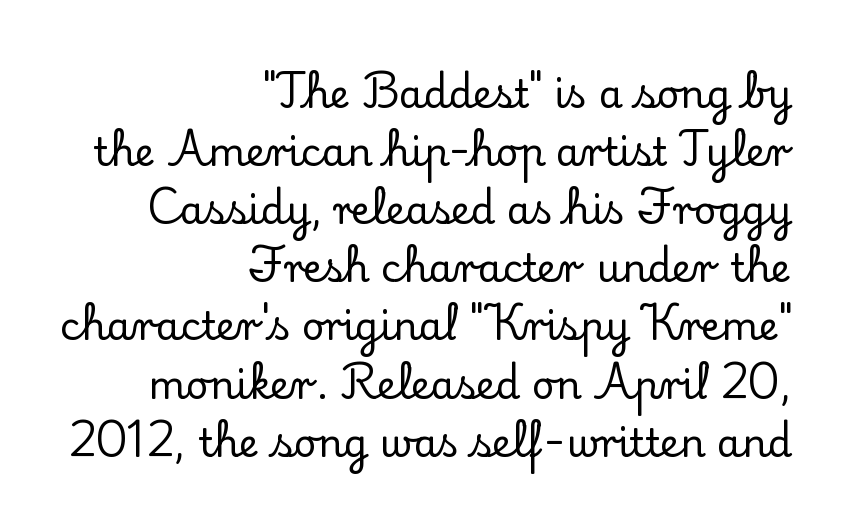
{"serif": "yes", "italic": "no", "width": "normal", "stroke_contrast": "low", "x_height": "small", "monospaced": "no", "underline": "no", "align": "right", "line_spacing": "normal", "line_spacing_ratio": 1.49, "letter_spacing": "normal", "letter_spacing_em": 0.0, "glyph_px": 39}
